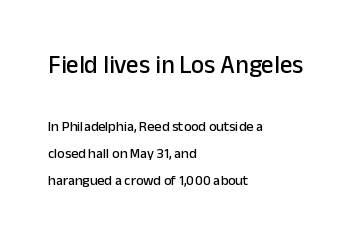
The image shows 25 px text type, upright; set left-aligned, loose line spacing (1.95x), normal letter spacing, not underlined; the first (top) block is 1.79x larger.
